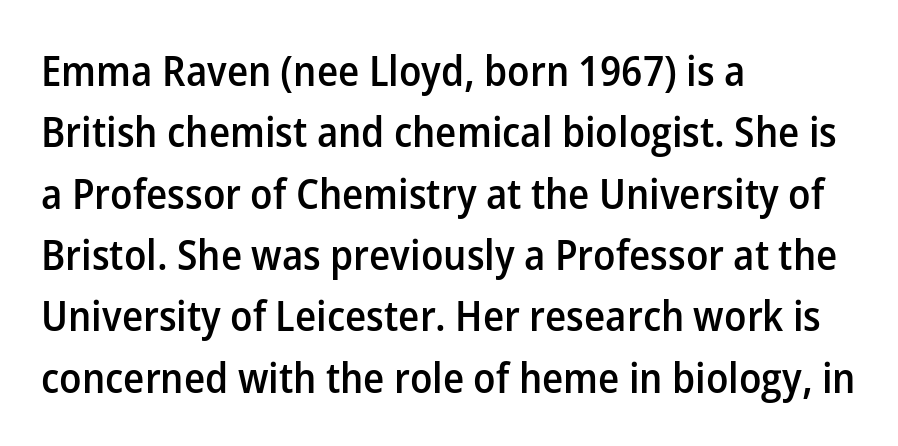
Q: Is the text bold? A: Semi-bold.
Q: Is the text italic (slanted)? A: No, it is upright.
Q: Is the typeface a serif or a sans-serif typeface? A: Sans-serif.
Q: Is the text underlined? A: No.
Q: How is the paragraph aligned? A: Left-aligned.
Q: Is the spacing between letters normal or unusually wide? A: Normal.
Q: Is the spacing between lines tight, normal or loose? A: Normal.
Q: Width (condensed, normal, or wide)? A: Normal.
Q: Stroke contrast? A: Low.
Q: x-height? A: Medium.
Q: Monospaced? A: No.
